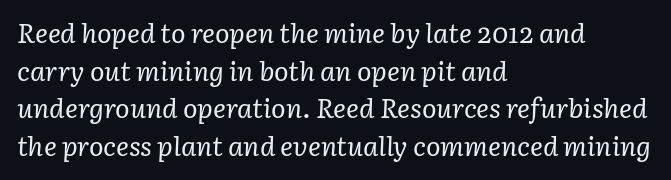
The image shows 27 px text type, italic (leaning right); set left-aligned, normal line spacing (1.39x), normal letter spacing, not underlined.
